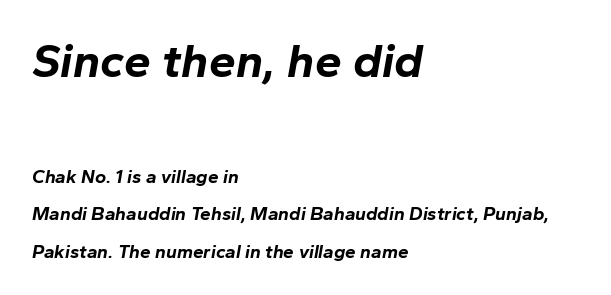
Is there much room between lines? Yes — plenty of vertical air separates them. Top chunk: large. Bottom chunk: small. Weight check: bold — yes, fully. The letters advance in unequal steps, a hallmark of proportional type. Here the glyphs are tracked normally, forming tight word shapes.
